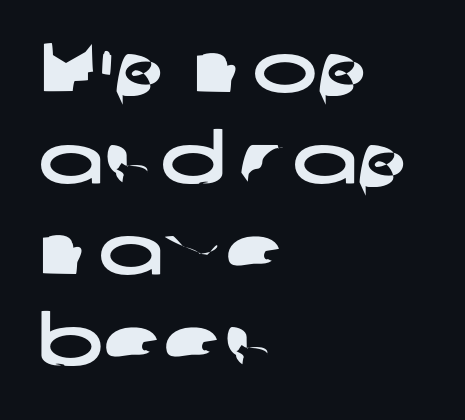
Q: Is the typeface a serif or a sans-serif typeface? A: Sans-serif.
Q: Is the text underlined? A: No.
Q: How is the paragraph aligned? A: Left-aligned.
Q: Is the spacing between letters normal or unusually wide? A: Normal.
Q: Is the spacing between lines tight, normal or loose? A: Normal.
Q: Width (condensed, normal, or wide)? A: Wide.
Q: Stroke contrast? A: Low.
Q: x-height? A: Medium.
Q: Monospaced? A: No.
